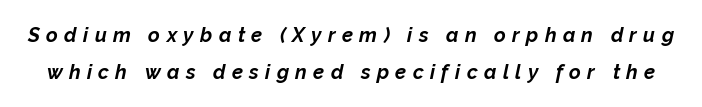
The image shows 20 px bold type, italic (leaning right); set line spacing 1.83x, unusually wide letter spacing (+0.32 em), not underlined.
